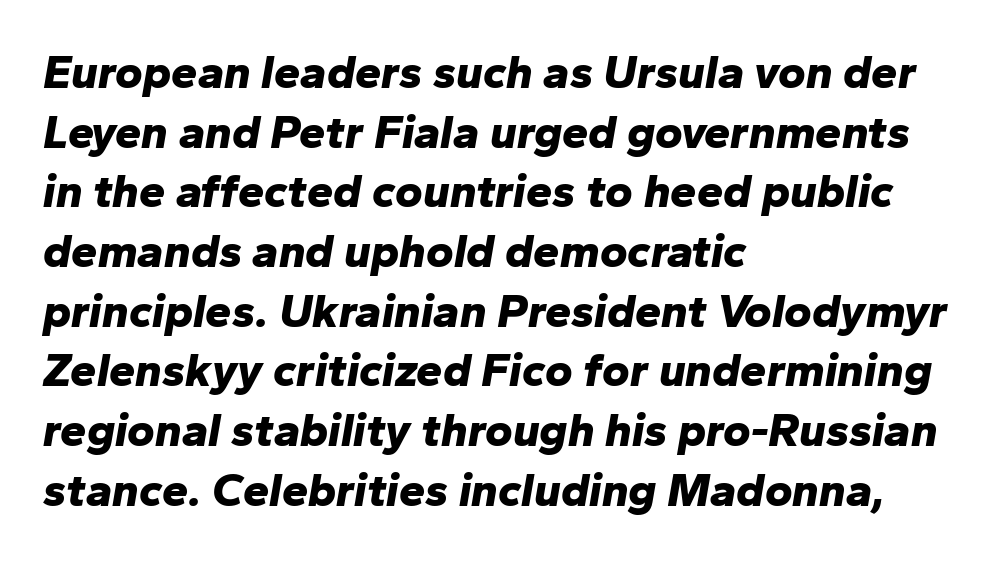
Rows of type keep a routine distance in the vertical direction. You can tell it's italic because the verticals aren't actually vertical. Strong, thick strokes mark this as bold type. The lines in this sample share a left origin and differ only in where they stop. Letter spacing: default. Unmarked baselines from the first word to the last.
